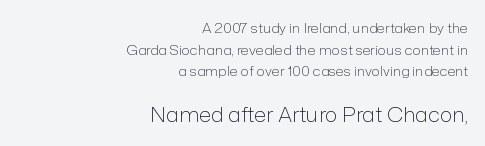
These two chunks differ in scale, with the bottom chunk taking the larger measure. The paragraph shown leans on its right margin. Look at the tracking — it's just the regular setting, nothing added. Unlike italic type, these characters show no tilt at all. How would I describe the line gaps? Plain and ordinary. Is this a heavy cut? Hardly; it is regular or lighter.
